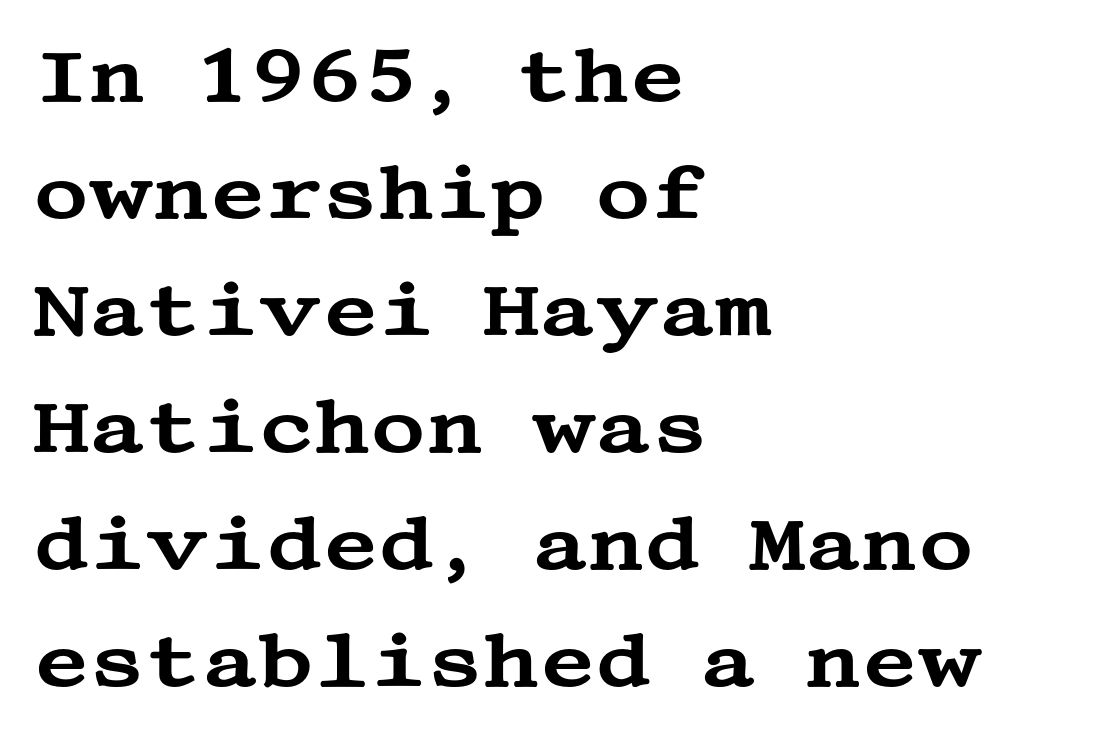
{"serif": "yes", "italic": "no", "width": "wide", "stroke_contrast": "medium", "x_height": "large", "underline": "no", "align": "left", "line_spacing": "normal", "line_spacing_ratio": 1.54, "letter_spacing": "normal", "letter_spacing_em": 0.0, "glyph_px": 76}
